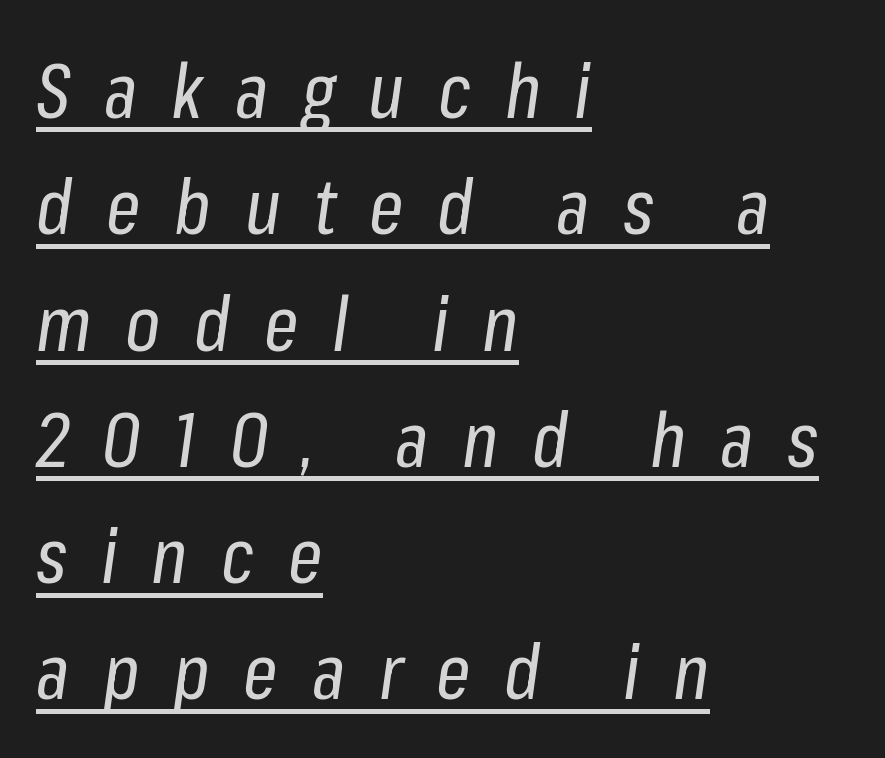
Q: Is the text bold? A: No.
Q: Is the text italic (slanted)? A: Yes, it leans right by about 8 degrees.
Q: Is the text underlined? A: Yes.
Q: How is the paragraph aligned? A: Left-aligned.
Q: Is the spacing between letters normal or unusually wide? A: Unusually wide.
Q: Is the spacing between lines tight, normal or loose? A: Normal.
Q: Width (condensed, normal, or wide)? A: Condensed.
Q: Stroke contrast? A: Low.
Q: x-height? A: Medium.
Q: Monospaced? A: No.
